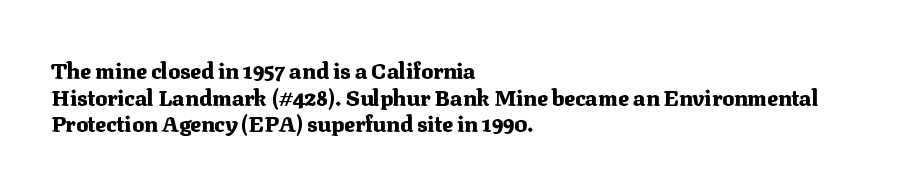
Q: Is the text bold? A: Yes.
Q: Is the text italic (slanted)? A: No, it is upright.
Q: Is the text underlined? A: No.
Q: How is the paragraph aligned? A: Left-aligned.
Q: Is the spacing between letters normal or unusually wide? A: Normal.
